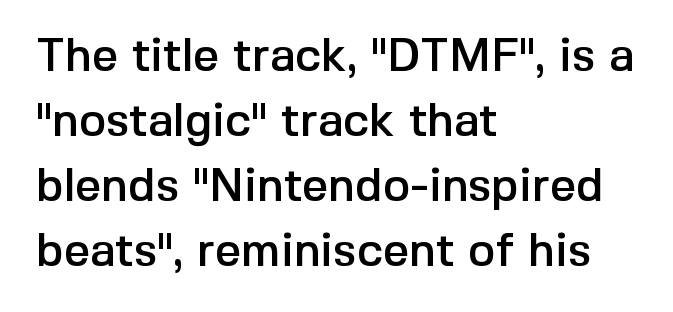
{"serif": "no", "italic": "no", "width": "normal", "x_height": "medium", "monospaced": "no", "underline": "no", "align": "left", "line_spacing": "normal", "line_spacing_ratio": 1.41, "letter_spacing": "normal", "letter_spacing_em": 0.0, "glyph_px": 46}
